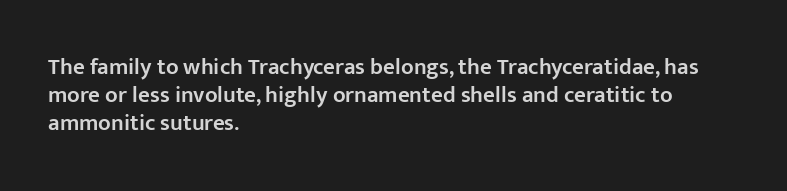
The letters stand straight up with perfectly vertical stems. Standard letterfit; no display-style spreading of the glyphs. Leftover space on each line is placed entirely after the last word. Look at the stroke-to-counter ratio: somewhat heavy, a semibold. Beneath every word, the page is bare.
